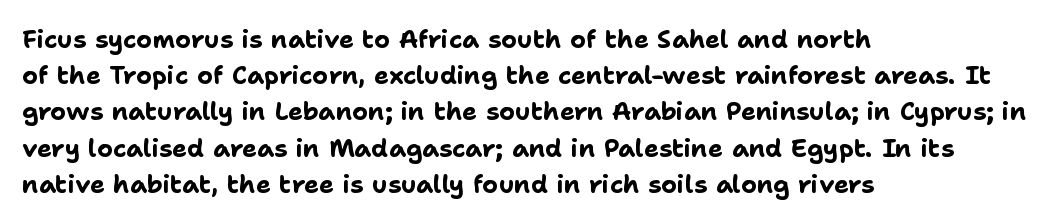
The image shows 25 px bold type, upright; set left-aligned, normal line spacing (1.45x), normal letter spacing, not underlined.
